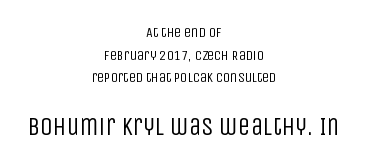
Line spacing here is normal. Beneath every word, the page is bare. Alignment: centered. When letters stand straight like this, we call the style roman or upright. The font is comparable to plain body text, perhaps lighter. Size contrast runs from small at the top to large at the bottom.
